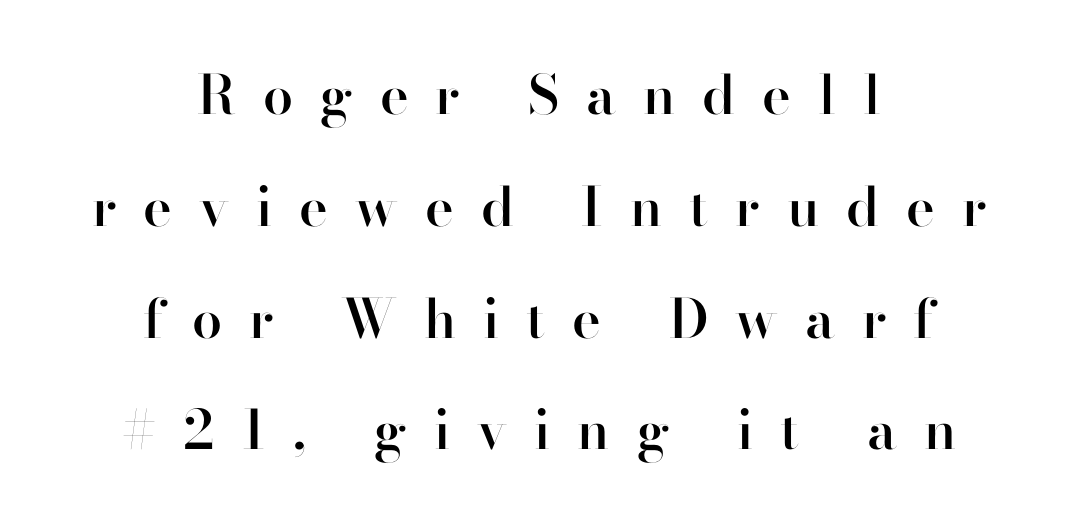
The image shows 54 px semibold sans-serif type, upright; set centered, loose line spacing (2.07x), unusually wide letter spacing (+0.5 em), not underlined; high stroke contrast and a small x-height.
